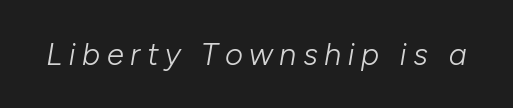
The image shows 31 px light type, italic (leaning right); set unusually wide letter spacing (+0.21 em), not underlined; low stroke contrast and a medium x-height.
